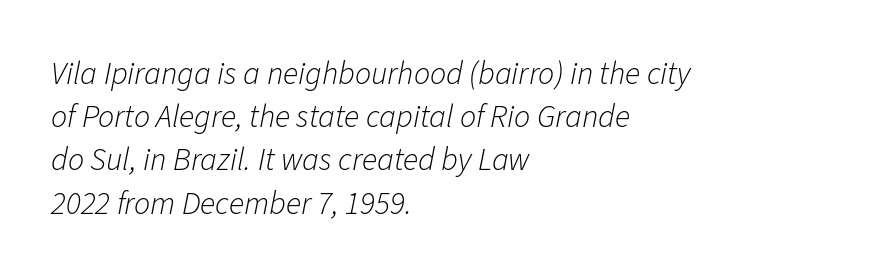
Rows of type keep a routine distance in the vertical direction. This sample has the flowing, uneven cadence of proportional lettering. Counters stay open thanks to moderate or lighter strokes. Is the type slanted? Yes — the strokes lean at a clear angle. The strip under each line holds only bare page.
